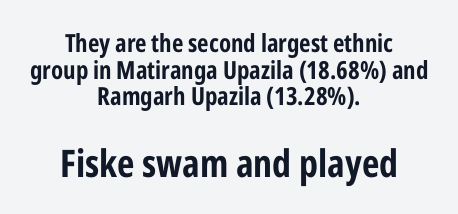
Q: Is the text bold? A: Yes.
Q: Is the text italic (slanted)? A: No, it is upright.
Q: Is the typeface a serif or a sans-serif typeface? A: Sans-serif.
Q: Is the text underlined? A: No.
Q: How is the paragraph aligned? A: Centered.
Q: Is the spacing between letters normal or unusually wide? A: Normal.
Q: Is the spacing between lines tight, normal or loose? A: Tight.
Q: Which block of text is set in a larger size, the first (top) or the second (bottom)? A: The second (bottom) one.
Q: Width (condensed, normal, or wide)? A: Condensed.
Q: Stroke contrast? A: Low.
Q: x-height? A: Medium.
Q: Monospaced? A: No.
